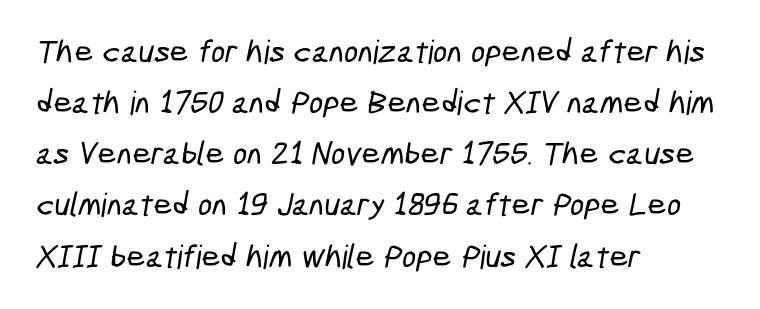
{"serif": "no", "width": "condensed", "stroke_contrast": "low", "x_height": "medium", "monospaced": "no", "underline": "no", "align": "left", "line_spacing": "normal", "line_spacing_ratio": 1.55, "letter_spacing": "normal", "letter_spacing_em": 0.0, "glyph_px": 33}
